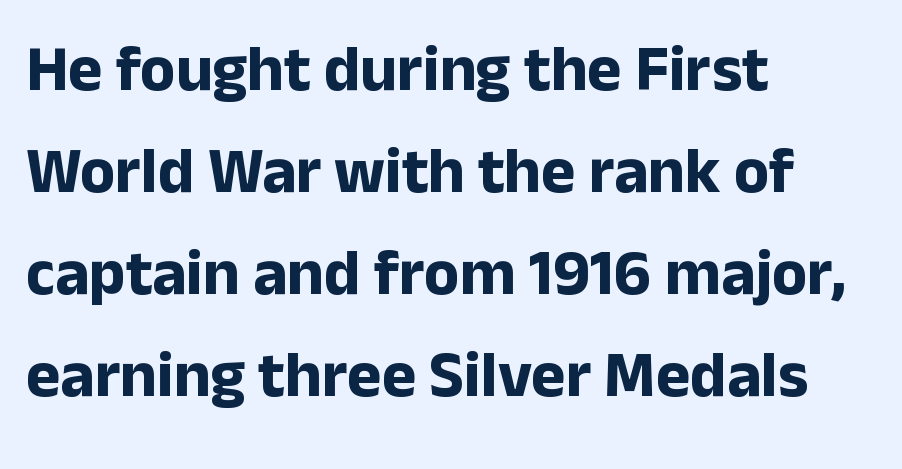
The image shows 65 px bold sans-serif type, upright; set left-aligned, normal line spacing (1.57x), normal letter spacing, not underlined; low stroke contrast and a medium x-height.
